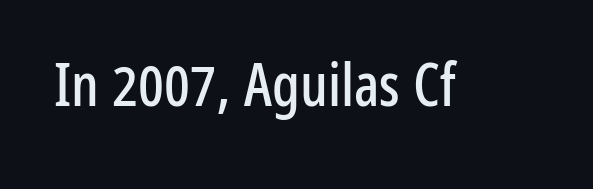
The image shows 59 px condensed sans-serif type, upright; set normal letter spacing, not underlined; low stroke contrast and a medium x-height.
